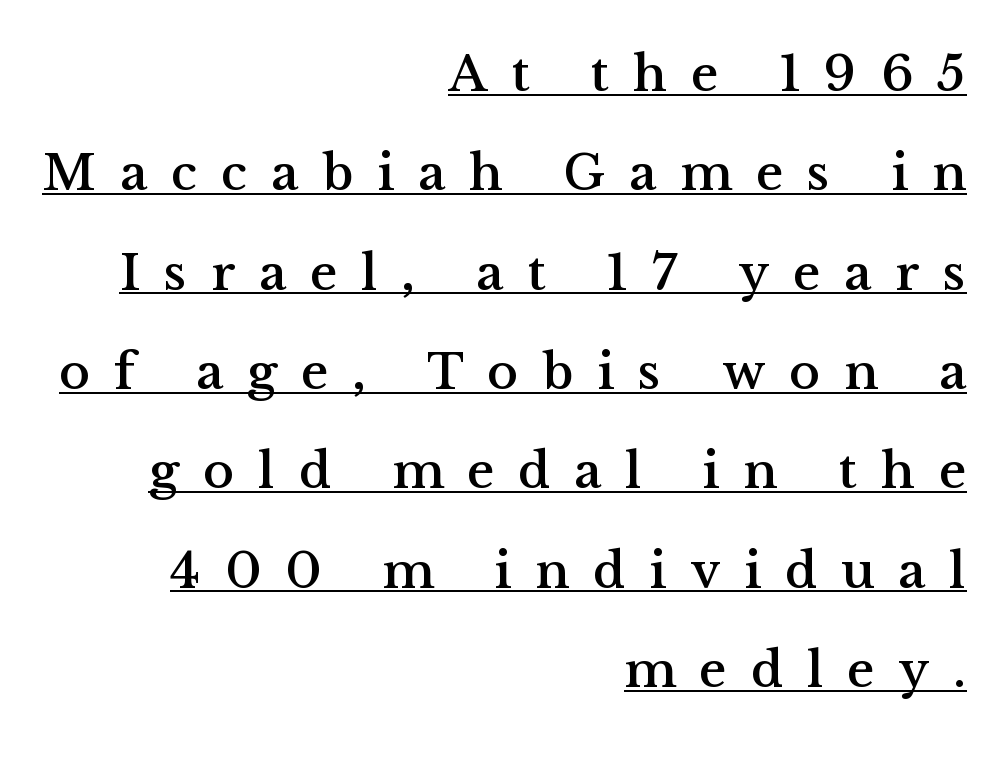
The image shows 52 px serif type, upright; set right-aligned, loose line spacing (1.91x), unusually wide letter spacing (+0.46 em), underlined; medium stroke contrast and a medium x-height.
